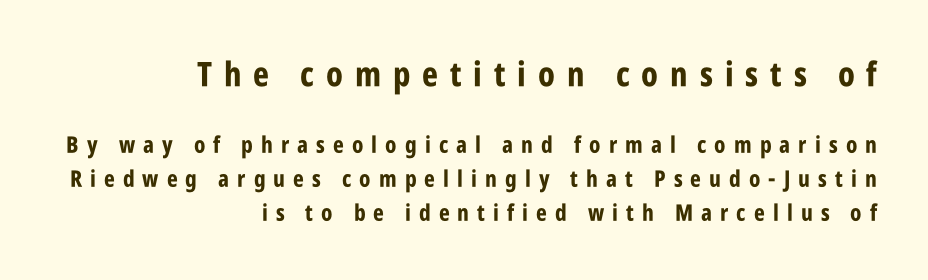
Posture: upright roman. Is the letter spacing exaggerated? Yes — the characters are pushed far apart. The line-height multiplier appears to be the usual default. The paragraph has a hard right edge and a soft left edge. Size hierarchy here favors the leading block over the trailing one.
